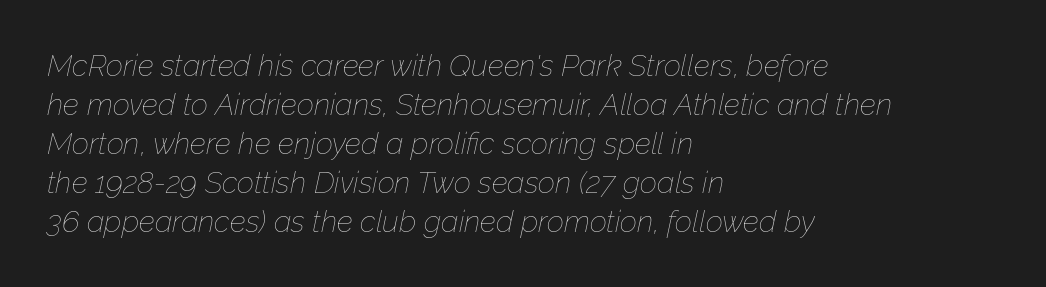
Q: Is the text bold? A: No.
Q: Is the text italic (slanted)? A: Yes, it leans right by about 12 degrees.
Q: Is the text underlined? A: No.
Q: How is the paragraph aligned? A: Left-aligned.
Q: Is the spacing between letters normal or unusually wide? A: Normal.
Q: Is the spacing between lines tight, normal or loose? A: Normal.
Q: Width (condensed, normal, or wide)? A: Normal.
Q: Stroke contrast? A: Low.
Q: x-height? A: Medium.
Q: Monospaced? A: No.
